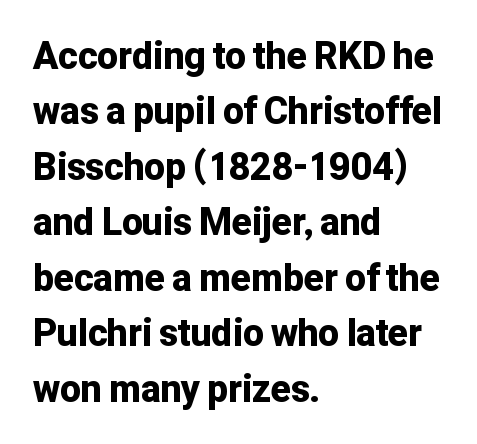
The type sits square on the baseline with zero lean. Here the designer chose a conventional face with non-uniform glyph widths. A student would call this left alignment; a typographer would say flush left, rag right. Each letter's strokes conclude bluntly, with no projecting serifs.
